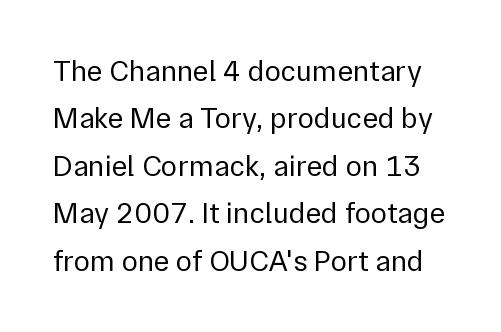
The image shows 30 px regular-weight sans-serif type, upright; set normal line spacing (1.58x), normal letter spacing, not underlined; a medium x-height.
